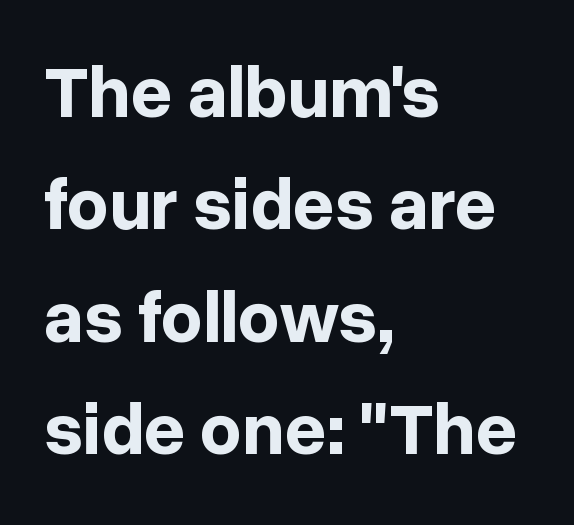
{"serif": "no", "italic": "no", "bold": "yes", "weight": "bold", "width": "normal", "stroke_contrast": "low", "x_height": "medium", "monospaced": "no", "underline": "no", "align": "left", "line_spacing": "normal", "line_spacing_ratio": 1.54, "letter_spacing": "normal", "letter_spacing_em": 0.0, "glyph_px": 73}
